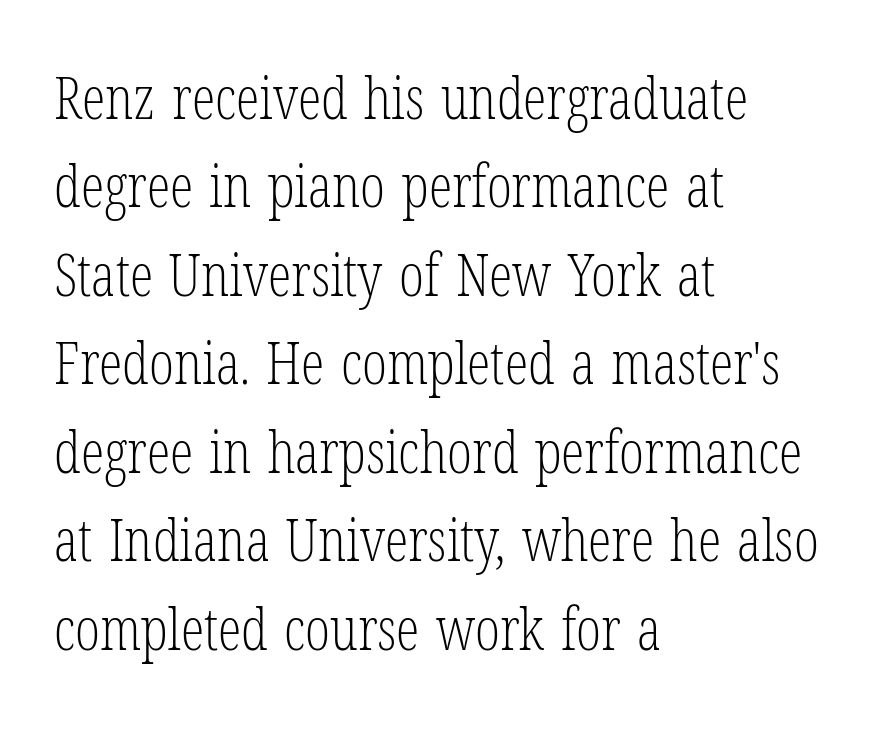
{"serif": "yes", "italic": "no", "bold": "no", "weight": "light", "width": "condensed", "stroke_contrast": "low", "x_height": "medium", "monospaced": "no", "underline": "no", "align": "left", "line_spacing": "normal", "line_spacing_ratio": 1.5, "letter_spacing": "normal", "letter_spacing_em": 0.0, "glyph_px": 59}
